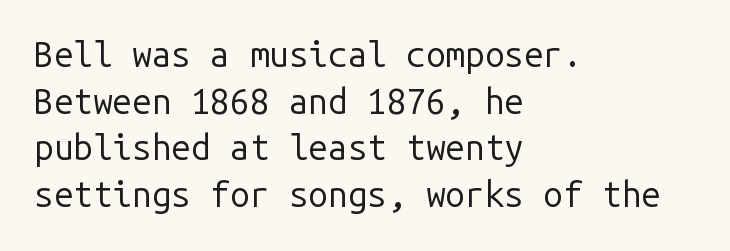
The letters stand straight up with perfectly vertical stems. Leading: standard. Ink coverage per letter is moderate at most. Glance below the letters and you will spot only blank space.
